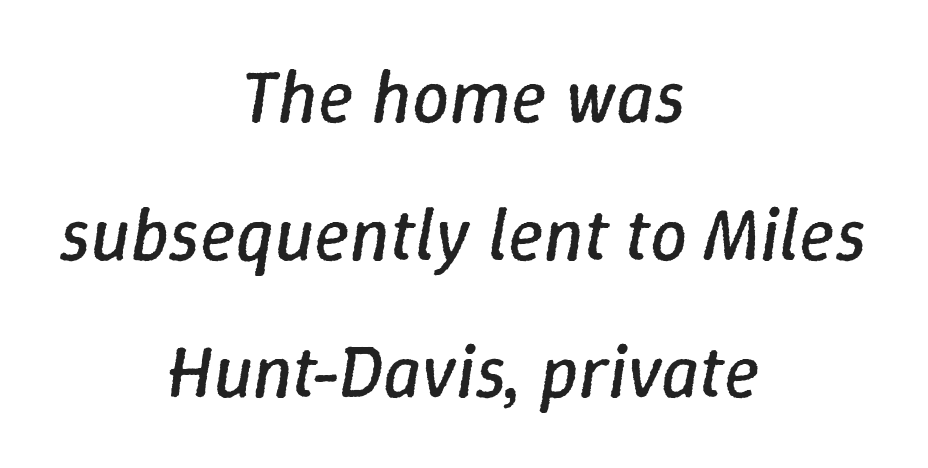
The image shows 74 px regular-weight type, italic (leaning right); set centered, line spacing 1.86x, normal letter spacing, not underlined; low stroke contrast and a medium x-height.
